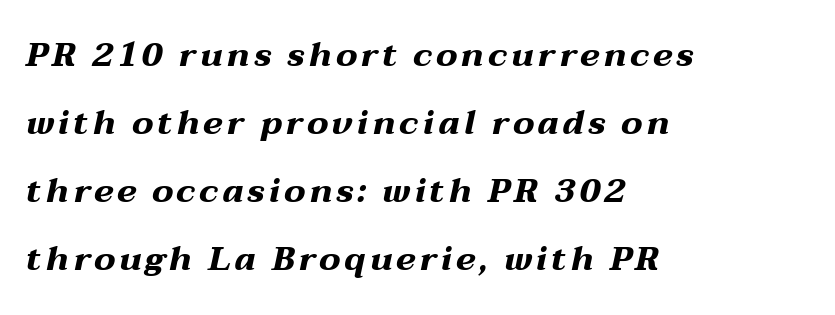
{"italic": "yes", "lean": "right", "slant_degrees": 12, "bold": "yes", "weight": "bold", "width": "wide", "stroke_contrast": "medium", "x_height": "medium", "monospaced": "no", "underline": "no", "align": "left", "line_spacing": "loose", "line_spacing_ratio": 2.0, "glyph_px": 34}
